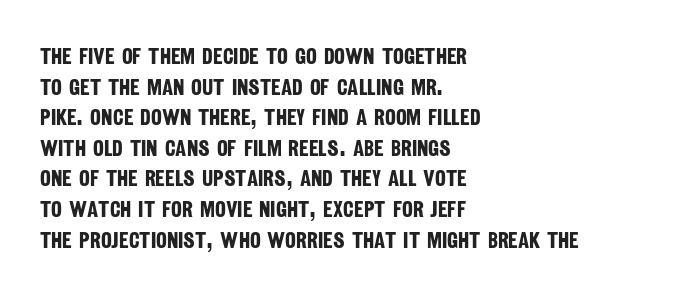
Q: Is the text bold? A: Yes.
Q: Is the text underlined? A: No.
Q: How is the paragraph aligned? A: Left-aligned.
Q: Is the spacing between letters normal or unusually wide? A: Normal.
Q: Is the spacing between lines tight, normal or loose? A: Normal.
